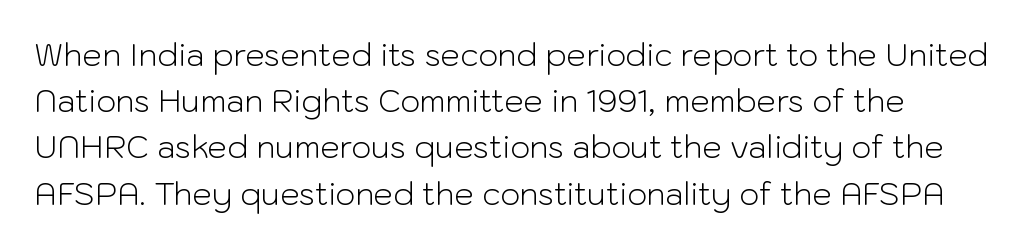
The image shows 31 px light sans-serif type, upright; set normal line spacing (1.49x), normal letter spacing, not underlined; low stroke contrast and a medium x-height.
